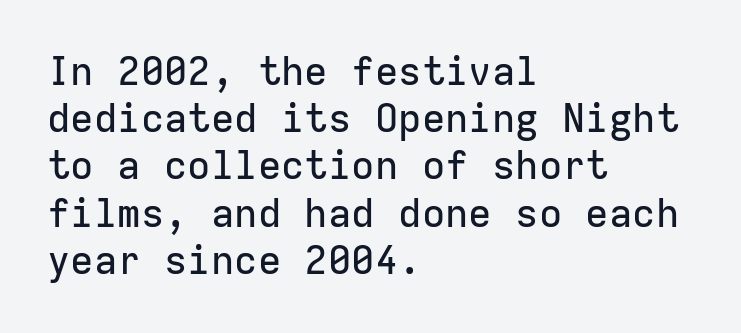
{"serif": "no", "italic": "no", "width": "normal", "stroke_contrast": "low", "x_height": "medium", "monospaced": "yes", "underline": "no", "align": "left", "line_spacing_ratio": 1.21, "letter_spacing": "normal", "letter_spacing_em": 0.0, "glyph_px": 39}
